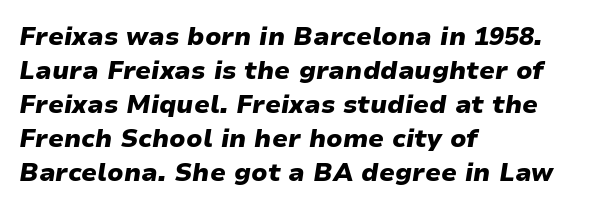
Q: Is the text bold? A: Yes.
Q: Is the text italic (slanted)? A: Yes, it leans right by about 9 degrees.
Q: Is the text underlined? A: No.
Q: How is the paragraph aligned? A: Left-aligned.
Q: Is the spacing between letters normal or unusually wide? A: Normal.
Q: Is the spacing between lines tight, normal or loose? A: Normal.
